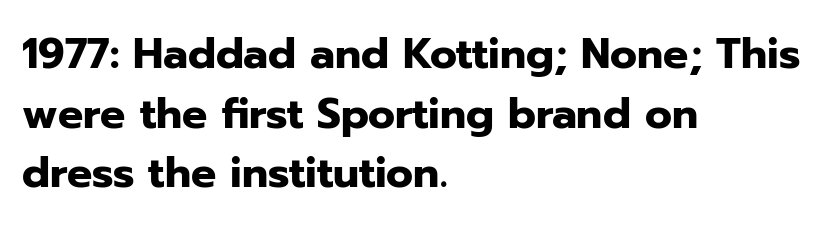
{"serif": "no", "italic": "no", "bold": "yes", "weight": "heavy", "width": "normal", "stroke_contrast": "low", "x_height": "medium", "monospaced": "no", "underline": "no", "align": "left", "line_spacing": "normal", "line_spacing_ratio": 1.42, "letter_spacing": "normal", "letter_spacing_em": 0.0, "glyph_px": 42}
